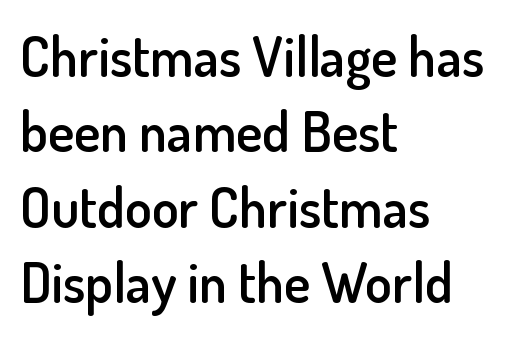
The image shows 55 px semibold sans-serif type, upright; set left-aligned, normal line spacing (1.37x), normal letter spacing, not underlined; low stroke contrast and a small x-height.
